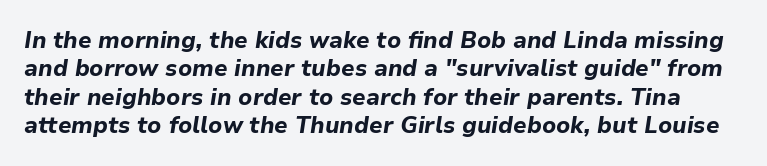
{"italic": "yes", "lean": "right", "slant_degrees": 9, "bold": "yes", "underline": "no", "line_spacing_ratio": 1.23, "letter_spacing": "normal", "letter_spacing_em": 0.0, "glyph_px": 23}
